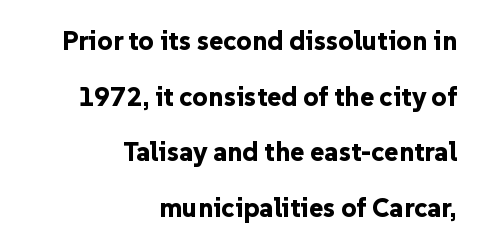
The image shows 27 px bold type, upright; set right-aligned, loose line spacing (2.06x), normal letter spacing, not underlined.
